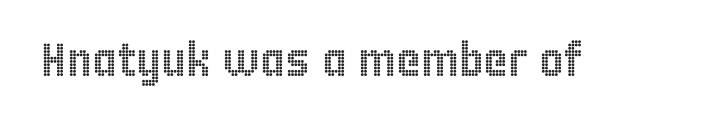
The face used here is rendered with its standard letterfit. The space beneath each line is pristine and unruled. The letters stand upright; this is a roman face. You could not count columns in this text — the font is proportionally spaced.
